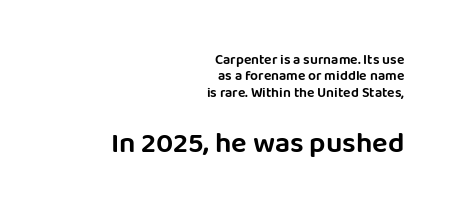
The image shows 29 px sans-serif type, upright; set right-aligned, line spacing 1.17x, normal letter spacing, not underlined; the second (bottom) block is 2.07x larger; low stroke contrast and a large x-height.
